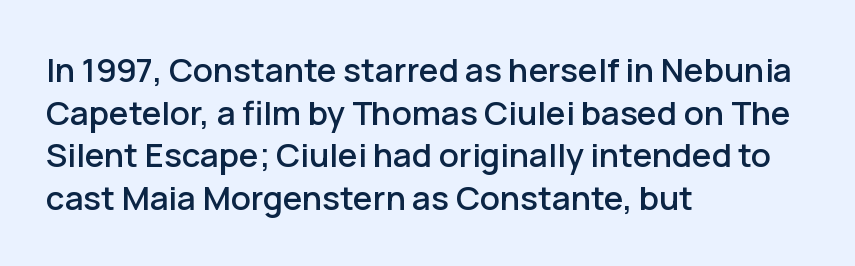
A typesetter would mark this as roman, not italic. Here the glyphs are tracked normally, forming tight word shapes. Each letter's strokes conclude bluntly, with no projecting serifs. The space between consecutive lines is moderate. A student would call this left alignment; a typographer would say flush left, rag right.
